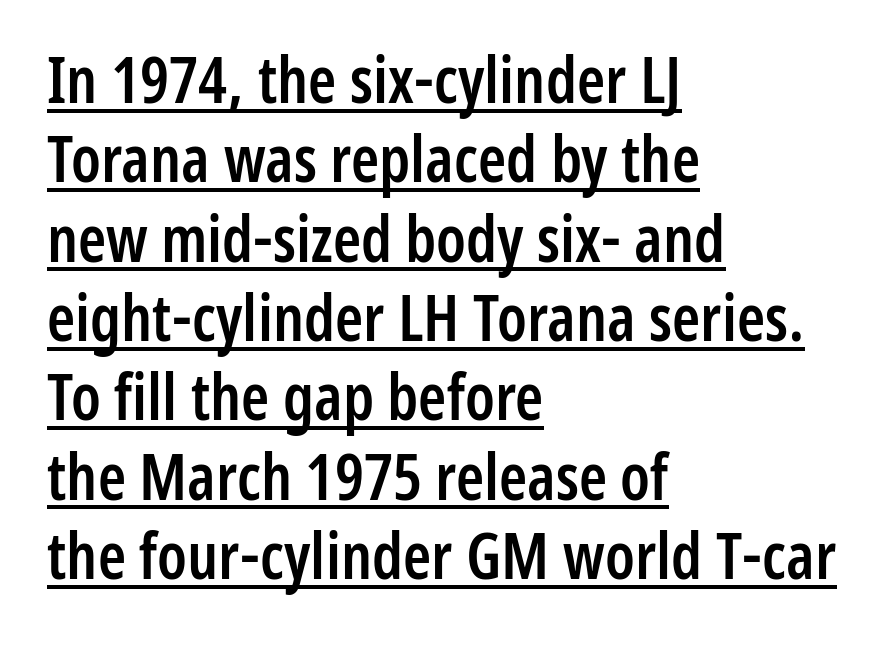
The image shows 64 px semibold, condensed sans-serif type, upright; set left-aligned, line spacing 1.24x, normal letter spacing, underlined; low stroke contrast and a medium x-height.
